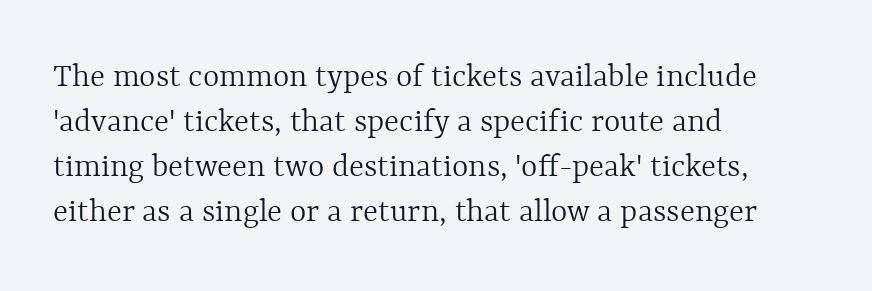
Weight: regular or lighter. This rendering uses left alignment, leaving the right contour irregular. Nothing unusual about the tracking: characters are spaced as the font intends. The font's upright variant was chosen for this text. Unmarked baselines from the first word to the last. Do the characters align in a grid? No, the font is proportional.
